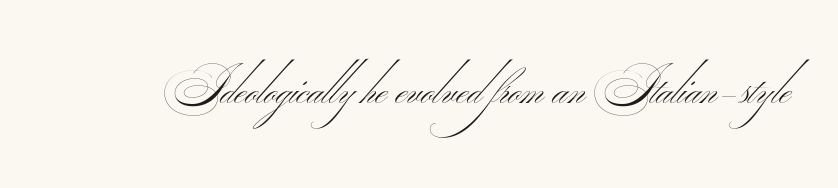
The image shows 50 px thin, wide sans-serif type; set normal letter spacing, not underlined; medium stroke contrast.
